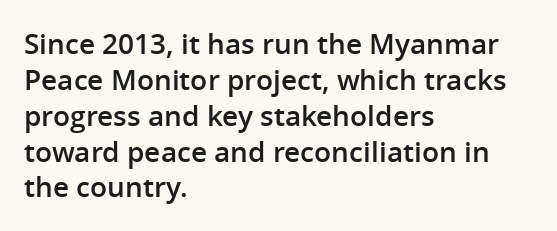
{"serif": "no", "italic": "no", "bold": "semi", "weight": "semibold", "width": "normal", "stroke_contrast": "low", "x_height": "medium", "monospaced": "no", "underline": "no", "align": "left", "line_spacing": "normal", "line_spacing_ratio": 1.28, "letter_spacing": "normal", "letter_spacing_em": 0.0, "glyph_px": 28}
